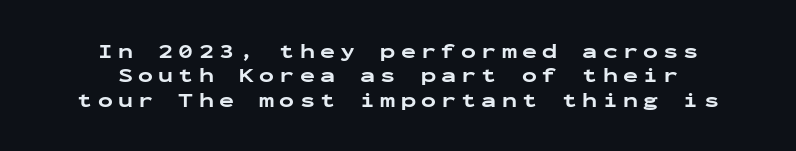
Descender tails drop into unmarked territory. Does the weight exceed regular? Yes, all the way to bold. Does extra space separate the letters? Yes, quite a lot of it. Leftover space on each line is divided equally before and after the words. The letters stand straight up with perfectly vertical stems.
